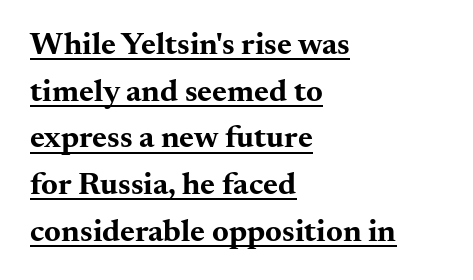
Q: Is the text bold? A: Yes.
Q: Is the text italic (slanted)? A: No, it is upright.
Q: Is the typeface a serif or a sans-serif typeface? A: Serif.
Q: Is the text underlined? A: Yes.
Q: How is the paragraph aligned? A: Left-aligned.
Q: Is the spacing between letters normal or unusually wide? A: Normal.
Q: Is the spacing between lines tight, normal or loose? A: Normal.
Q: Width (condensed, normal, or wide)? A: Wide.
Q: Stroke contrast? A: Medium.
Q: x-height? A: Small.
Q: Monospaced? A: No.
